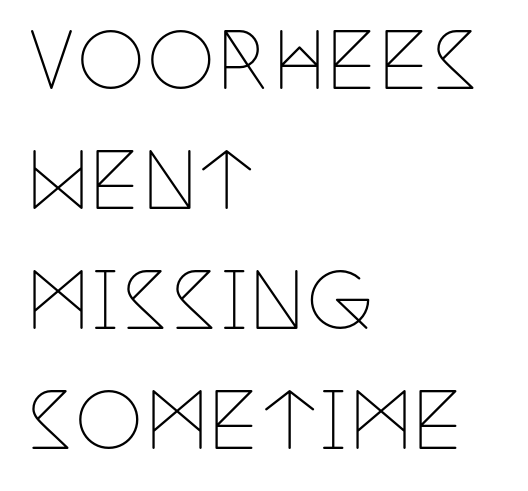
{"serif": "yes", "italic": "no", "bold": "no", "weight": "thin", "width": "condensed", "stroke_contrast": "low", "x_height": "large", "monospaced": "no", "underline": "no", "align": "left", "line_spacing": "normal", "line_spacing_ratio": 1.56, "letter_spacing": "normal", "letter_spacing_em": 0.0, "glyph_px": 77}
